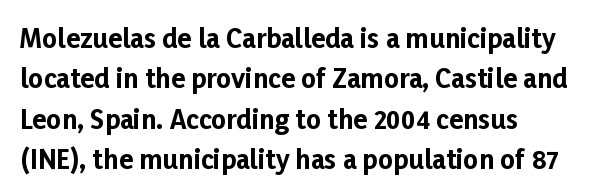
Glyph-to-glyph distance matches everyday printed text. Ordinary non-slanted type is in use. Pretty heavy lettering here — definitely bold. This block has exactly the height ordinary leading produces. Clear beneath every line of the passage.
